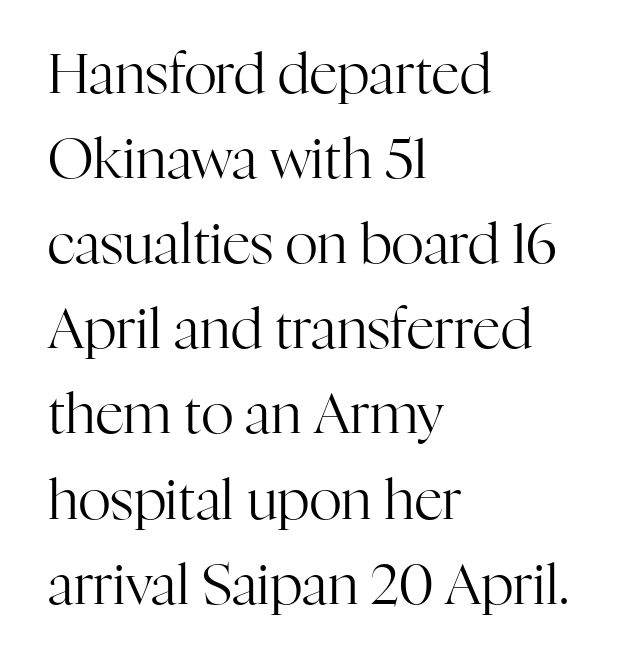
Heaviness? Minimal to ordinary, like unemphasized prose. If you drew a ruler down the left edge, every line would touch it. This rendering features lettering with no underline. Letter spacing: default.
